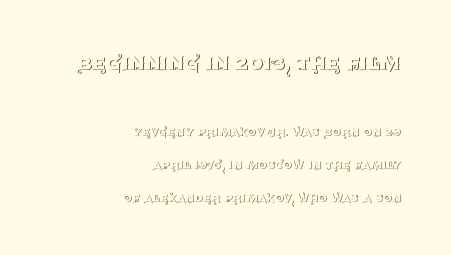
The image shows 24 px text type, upright; set right-aligned, loose line spacing (2.34x), normal letter spacing, not underlined; the first (top) block is 1.71x larger.
